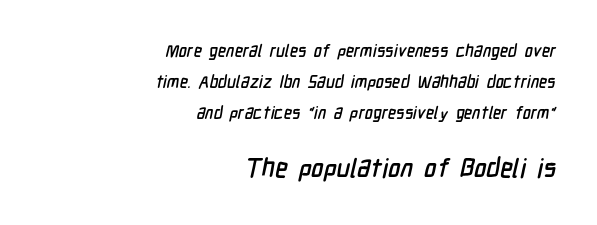
Q: Is the text underlined? A: No.
Q: How is the paragraph aligned? A: Right-aligned.
Q: Is the spacing between letters normal or unusually wide? A: Normal.
Q: Which block of text is set in a larger size, the first (top) or the second (bottom)? A: The second (bottom) one.
